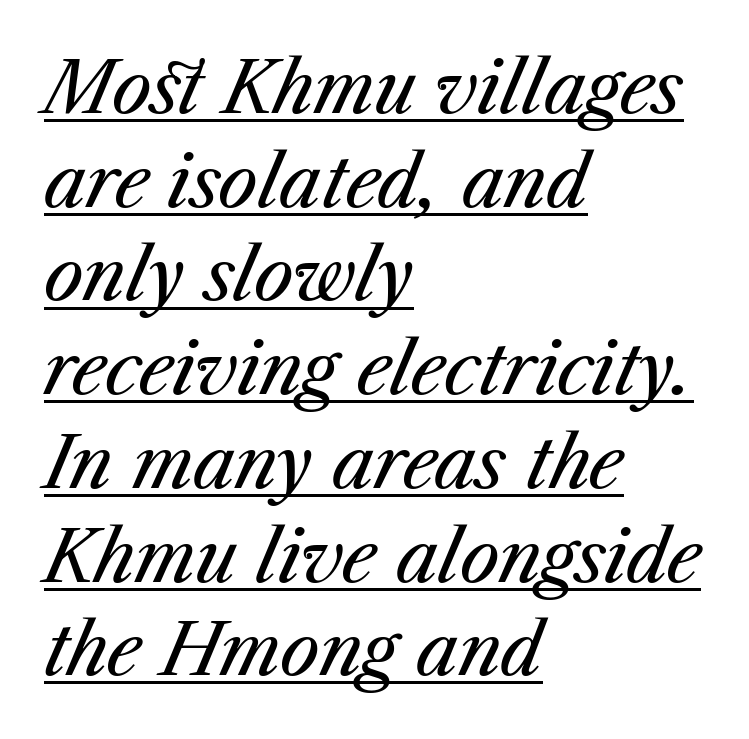
{"italic": "yes", "lean": "right", "slant_degrees": 23, "bold": "no", "weight": "regular", "width": "normal", "stroke_contrast": "medium", "x_height": "medium", "monospaced": "no", "underline": "yes", "align": "left", "line_spacing": "normal", "line_spacing_ratio": 1.32, "letter_spacing": "normal", "letter_spacing_em": 0.0, "glyph_px": 71}
